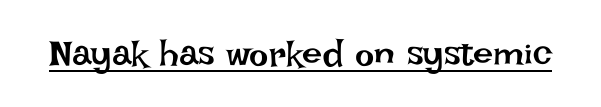
The image shows 36 px regular-weight type, upright; set normal letter spacing, underlined; low stroke contrast and a large x-height.
